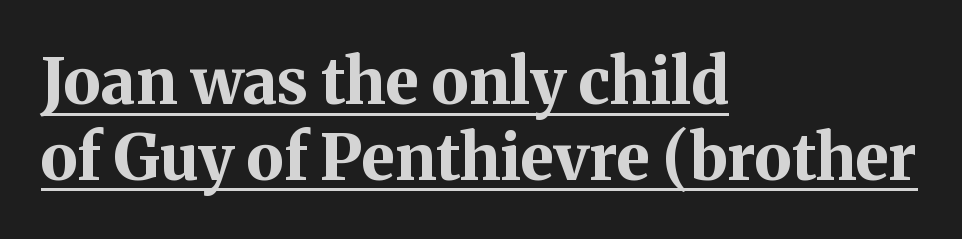
{"serif": "yes", "italic": "no", "bold": "yes", "weight": "bold", "width": "normal", "stroke_contrast": "medium", "x_height": "medium", "monospaced": "no", "underline": "yes", "align": "left", "line_spacing_ratio": 1.18, "letter_spacing": "normal", "letter_spacing_em": 0.0, "glyph_px": 64}
